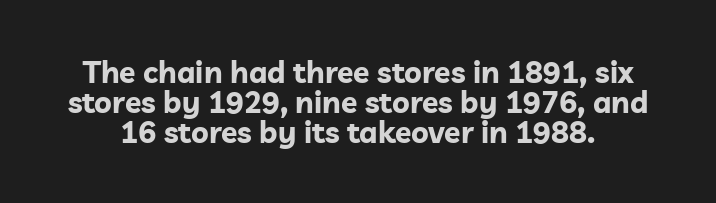
The image shows 30 px bold sans-serif type, upright; set tight line spacing (1.0x), normal letter spacing, not underlined; low stroke contrast and a medium x-height.
